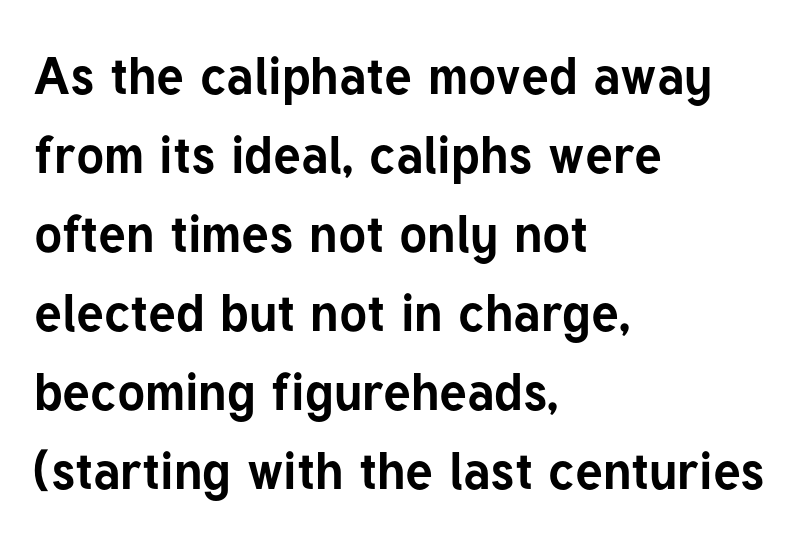
Q: Is the text bold? A: Yes.
Q: Is the text italic (slanted)? A: No, it is upright.
Q: Is the typeface a serif or a sans-serif typeface? A: Sans-serif.
Q: Is the text underlined? A: No.
Q: How is the paragraph aligned? A: Left-aligned.
Q: Is the spacing between letters normal or unusually wide? A: Normal.
Q: Is the spacing between lines tight, normal or loose? A: Normal.
Q: Width (condensed, normal, or wide)? A: Normal.
Q: Stroke contrast? A: Low.
Q: x-height? A: Medium.
Q: Monospaced? A: No.
